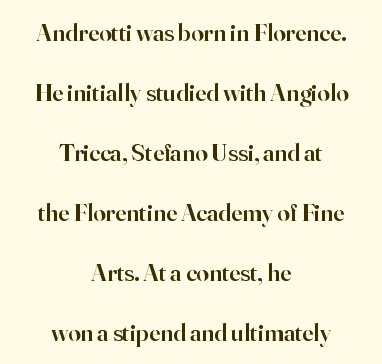
Q: Is the text bold? A: Semi-bold.
Q: Is the text italic (slanted)? A: No, it is upright.
Q: Is the text underlined? A: No.
Q: How is the paragraph aligned? A: Centered.
Q: Is the spacing between letters normal or unusually wide? A: Normal.
Q: Is the spacing between lines tight, normal or loose? A: Loose.
